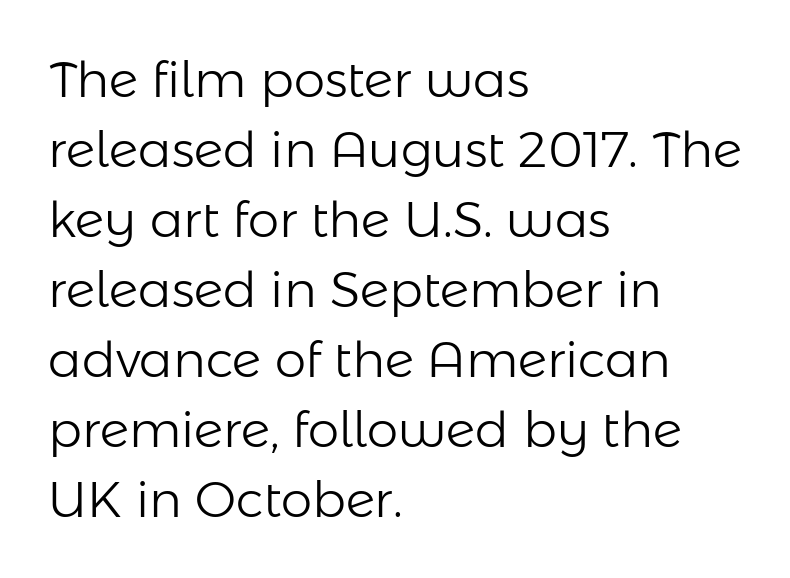
Quick note: underline off. Glyph-to-glyph distance matches everyday printed text. The strokes carry an ordinary text weight at most. Is this a sans? Yes — the strokes have no serifs.
